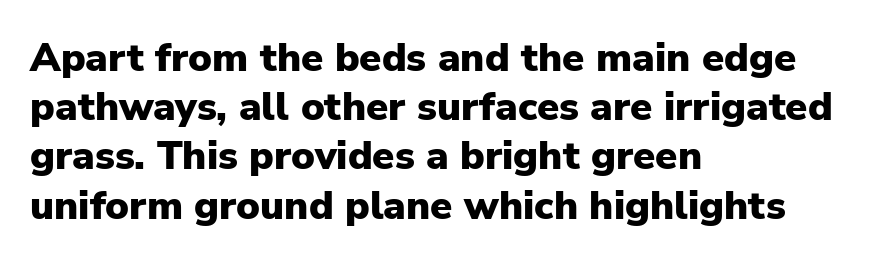
Q: Is the text bold? A: Yes.
Q: Is the text italic (slanted)? A: No, it is upright.
Q: Is the typeface a serif or a sans-serif typeface? A: Sans-serif.
Q: Is the text underlined? A: No.
Q: How is the paragraph aligned? A: Left-aligned.
Q: Is the spacing between letters normal or unusually wide? A: Normal.
Q: Width (condensed, normal, or wide)? A: Normal.
Q: Stroke contrast? A: Low.
Q: x-height? A: Medium.
Q: Monospaced? A: No.
